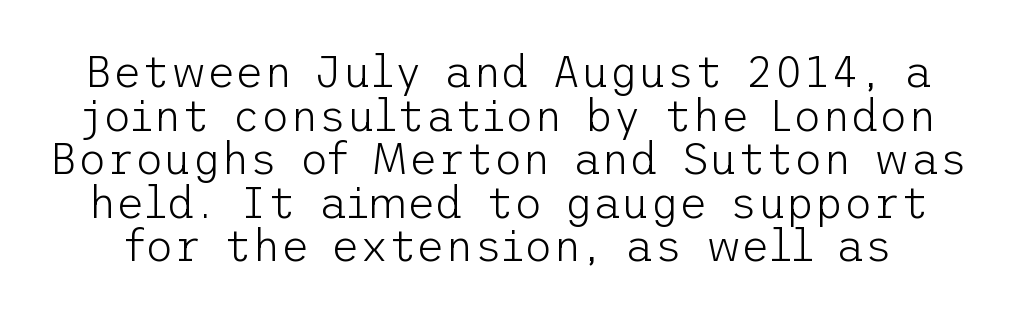
{"serif": "no", "italic": "no", "bold": "no", "weight": "light", "width": "normal", "stroke_contrast": "low", "x_height": "medium", "underline": "no", "line_spacing": "tight", "line_spacing_ratio": 0.99, "letter_spacing": "normal", "letter_spacing_em": 0.0, "glyph_px": 44}
